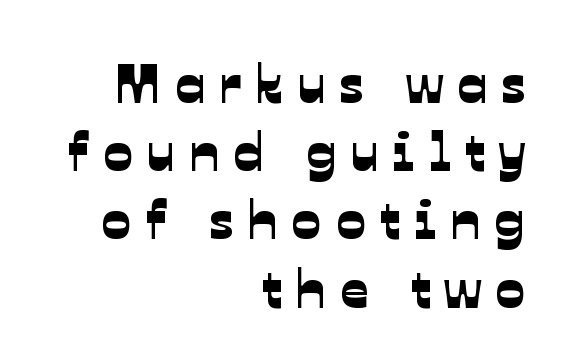
The image shows 55 px sans-serif type; set right-aligned, line spacing 1.24x, unusually wide letter spacing (+0.26 em), not underlined; low stroke contrast and a medium x-height.
